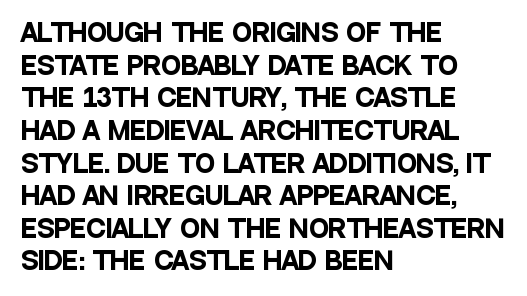
The image shows 24 px bold type, upright; set left-aligned, normal line spacing (1.36x), normal letter spacing, not underlined.
